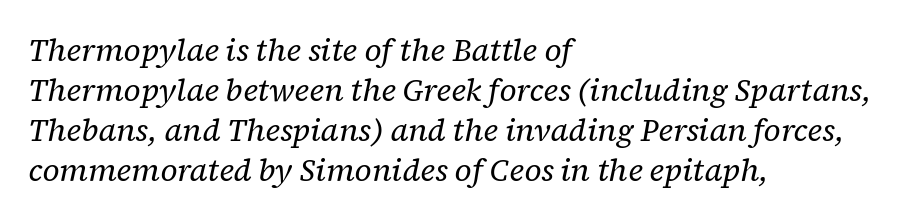
Q: Is the text bold? A: No.
Q: Is the text italic (slanted)? A: Yes, it leans right by about 12 degrees.
Q: Is the typeface a serif or a sans-serif typeface? A: Serif.
Q: Is the text underlined? A: No.
Q: How is the paragraph aligned? A: Left-aligned.
Q: Is the spacing between letters normal or unusually wide? A: Normal.
Q: Is the spacing between lines tight, normal or loose? A: Normal.
Q: Width (condensed, normal, or wide)? A: Normal.
Q: Stroke contrast? A: Low.
Q: x-height? A: Medium.
Q: Monospaced? A: No.
